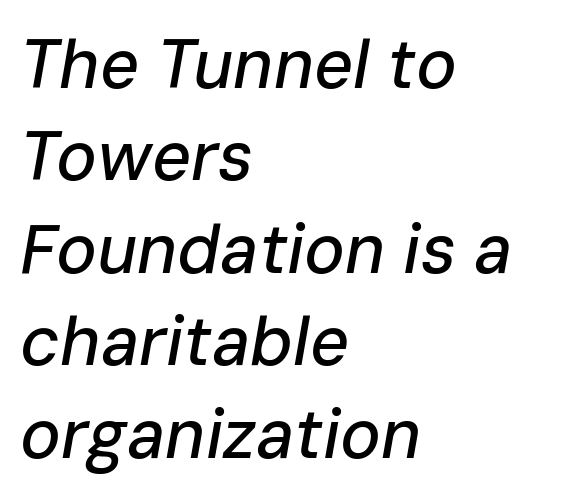
Varying glyph widths throughout — classic text-font behaviour. How would I describe the line gaps? Plain and ordinary. Yep, that's italic — everything's leaning. Spacing between characters is what you'd get straight out of the box.
